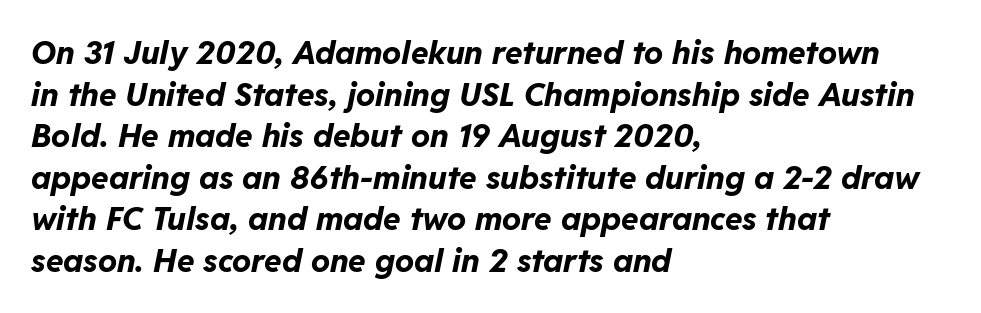
The image shows 32 px bold type, italic (leaning right); set left-aligned, normal line spacing (1.3x), normal letter spacing, not underlined; low stroke contrast and a medium x-height.
